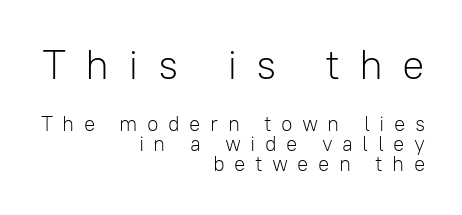
Q: Is the text bold? A: No.
Q: Is the text italic (slanted)? A: No, it is upright.
Q: Is the typeface a serif or a sans-serif typeface? A: Sans-serif.
Q: Is the text underlined? A: No.
Q: How is the paragraph aligned? A: Right-aligned.
Q: Is the spacing between letters normal or unusually wide? A: Unusually wide.
Q: Is the spacing between lines tight, normal or loose? A: Tight.
Q: Which block of text is set in a larger size, the first (top) or the second (bottom)? A: The first (top) one.
Q: Width (condensed, normal, or wide)? A: Normal.
Q: Stroke contrast? A: Low.
Q: x-height? A: Medium.
Q: Monospaced? A: No.
